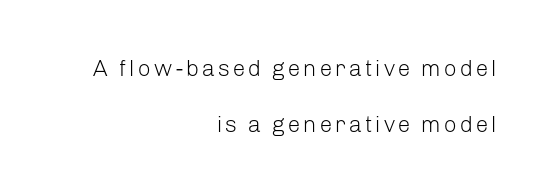
Descenders hang freely into open space. The typesetter chose a ragged-left arrangement here. Vertical stems look standard width or narrower in stroke. The font's upright variant was chosen for this text.
